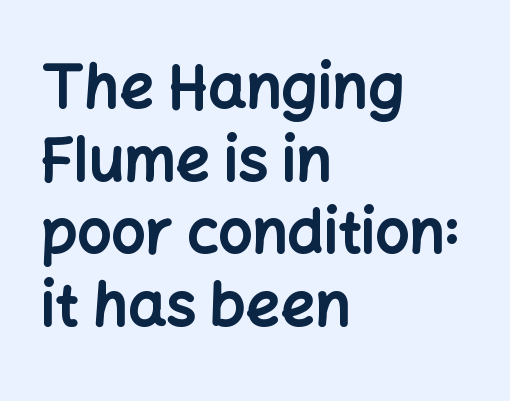
{"serif": "no", "italic": "no", "bold": "yes", "weight": "bold", "width": "normal", "stroke_contrast": "low", "x_height": "medium", "monospaced": "no", "underline": "no", "align": "left", "line_spacing_ratio": 1.21, "letter_spacing": "normal", "letter_spacing_em": 0.0, "glyph_px": 60}
